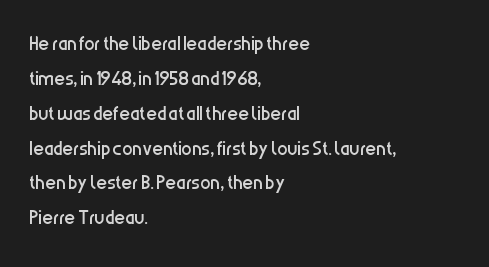
The image shows 26 px text type, upright; set left-aligned, normal line spacing (1.34x), normal letter spacing, not underlined.
